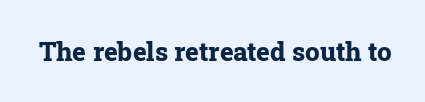
{"italic": "no", "bold": "yes", "underline": "no", "letter_spacing": "normal", "letter_spacing_em": 0.0, "glyph_px": 26}
